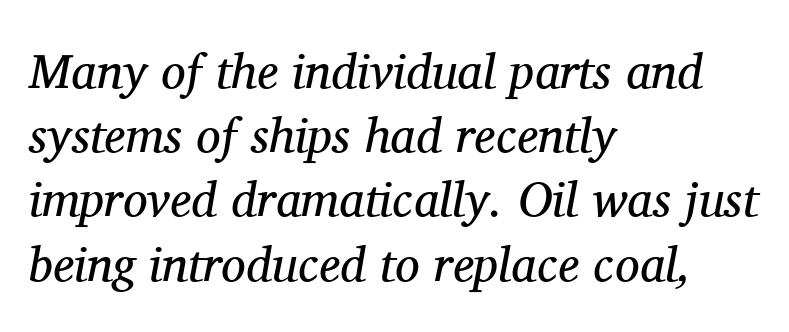
Q: Is the text bold? A: No.
Q: Is the text italic (slanted)? A: Yes, it leans right by about 11 degrees.
Q: Is the typeface a serif or a sans-serif typeface? A: Serif.
Q: Is the text underlined? A: No.
Q: How is the paragraph aligned? A: Left-aligned.
Q: Is the spacing between letters normal or unusually wide? A: Normal.
Q: Is the spacing between lines tight, normal or loose? A: Normal.
Q: Width (condensed, normal, or wide)? A: Normal.
Q: Stroke contrast? A: Medium.
Q: x-height? A: Medium.
Q: Monospaced? A: No.
